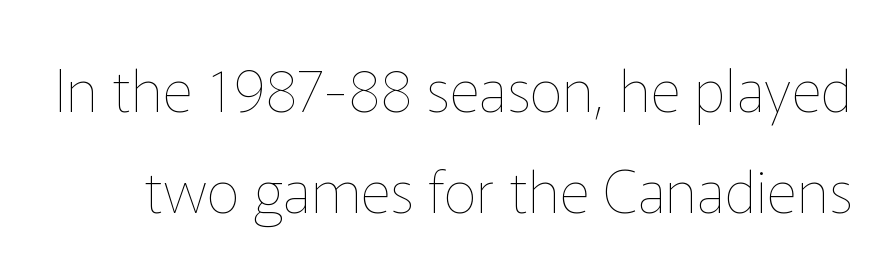
Q: Is the text bold? A: No.
Q: Is the text italic (slanted)? A: No, it is upright.
Q: Is the text underlined? A: No.
Q: Is the spacing between letters normal or unusually wide? A: Normal.
Q: Width (condensed, normal, or wide)? A: Normal.
Q: Stroke contrast? A: Low.
Q: x-height? A: Medium.
Q: Monospaced? A: No.
